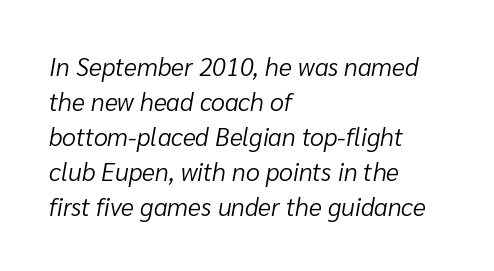
Q: Is the text bold? A: No.
Q: Is the text italic (slanted)? A: Yes, it leans right by about 10 degrees.
Q: Is the text underlined? A: No.
Q: How is the paragraph aligned? A: Left-aligned.
Q: Is the spacing between letters normal or unusually wide? A: Normal.
Q: Is the spacing between lines tight, normal or loose? A: Normal.
